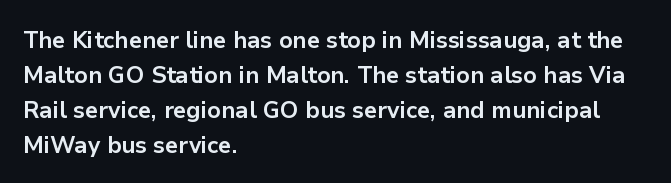
A normal amount of white space separates one row of letters from the next. The lines in this sample share a left origin and differ only in where they stop. Characters follow at the spacing the type designer built in. In terms of weight, the rendering is a true, heavy bold.
